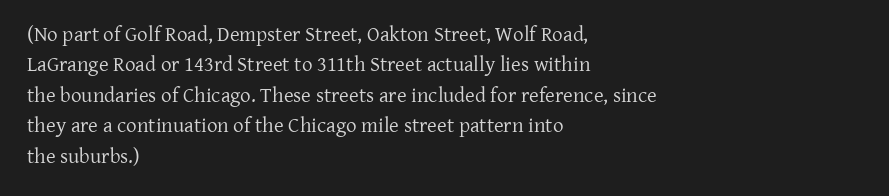
Letter spacing: default. Ink coverage per letter is moderate at most. The rag falls on the right side of this text block. Descenders are the only things crossing below the line. This block has exactly the height ordinary leading produces. This is the regular roman posture of the typeface.
